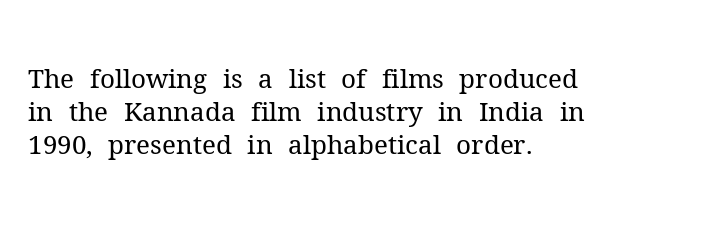
When letters stand straight like this, we call the style roman or upright. These lines sit exactly where default settings would place them. Students, note that the glyphs here touch the page at normal intervals. The passage shown is not bold in any degree. In CSS terms this would be text-align: left. Underlining? Definitely not there.
